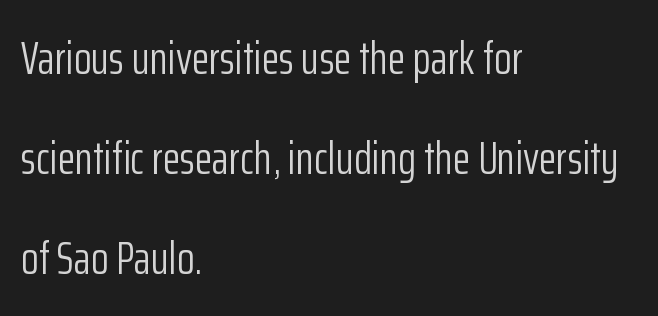
{"serif": "no", "italic": "no", "bold": "no", "weight": "light", "width": "condensed", "stroke_contrast": "low", "x_height": "medium", "monospaced": "no", "underline": "no", "align": "left", "line_spacing": "loose", "line_spacing_ratio": 2.17, "letter_spacing": "normal", "letter_spacing_em": 0.0, "glyph_px": 46}
